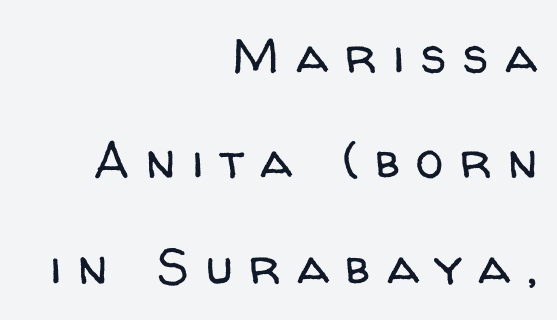
The image shows 50 px regular-weight sans-serif type, upright; set right-aligned, loose line spacing (2.11x), unusually wide letter spacing (+0.33 em), not underlined; low stroke contrast and a medium x-height.
